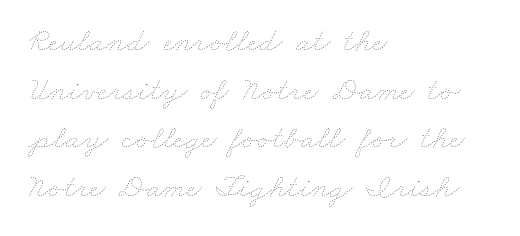
The space directly below the letters is spotless. The paragraph has a hard left edge and a soft right edge. Heaviness? Minimal to ordinary, like unemphasized prose. Character widths vary here, with narrow letters taking less room than wide ones. Normally led — the rows are evenly, conventionally spaced. What stands out about the letter spacing? Nothing — it is the standard amount.
